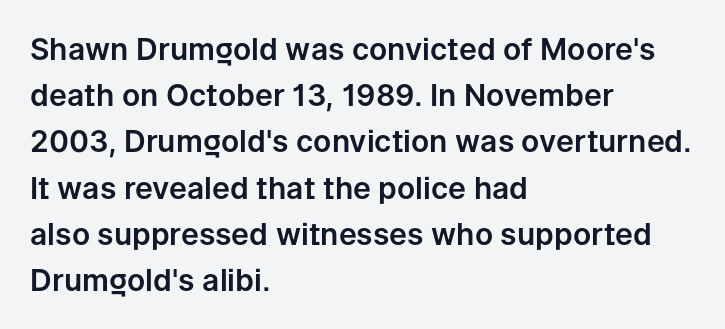
Q: Is the text italic (slanted)? A: No, it is upright.
Q: Is the typeface a serif or a sans-serif typeface? A: Sans-serif.
Q: Is the text underlined? A: No.
Q: How is the paragraph aligned? A: Left-aligned.
Q: Is the spacing between letters normal or unusually wide? A: Normal.
Q: Is the spacing between lines tight, normal or loose? A: Normal.
Q: Width (condensed, normal, or wide)? A: Normal.
Q: Stroke contrast? A: Low.
Q: x-height? A: Medium.
Q: Monospaced? A: No.
